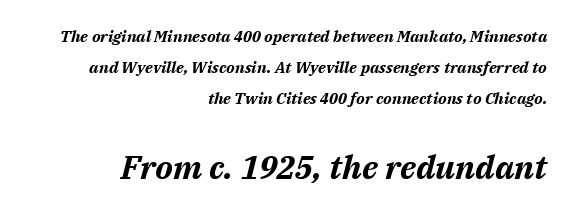
Notice the wide empty band between every row — that's loose leading. Here the second block reads like a headline and the first like body copy. Words appear dense and cohesive because spacing is normal. Casual observation: everything's shoved over to the right.
